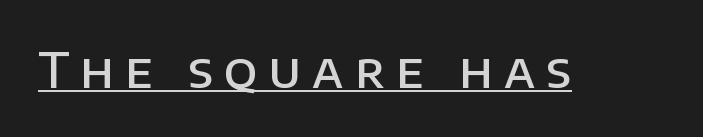
The image shows 48 px semibold sans-serif type, upright; set unusually wide letter spacing (+0.23 em), underlined; low stroke contrast and a large x-height.
